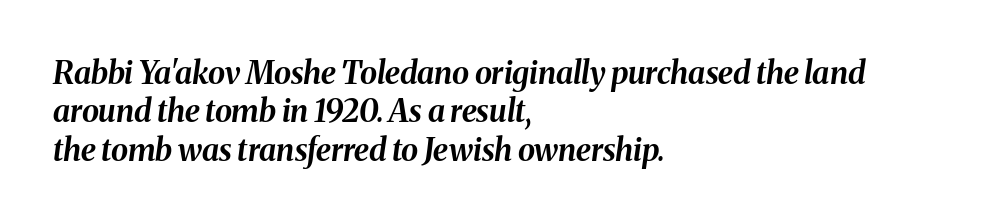
The image shows 31 px bold type, italic (leaning right); set left-aligned, line spacing 1.24x, normal letter spacing, not underlined; medium stroke contrast and a medium x-height.
